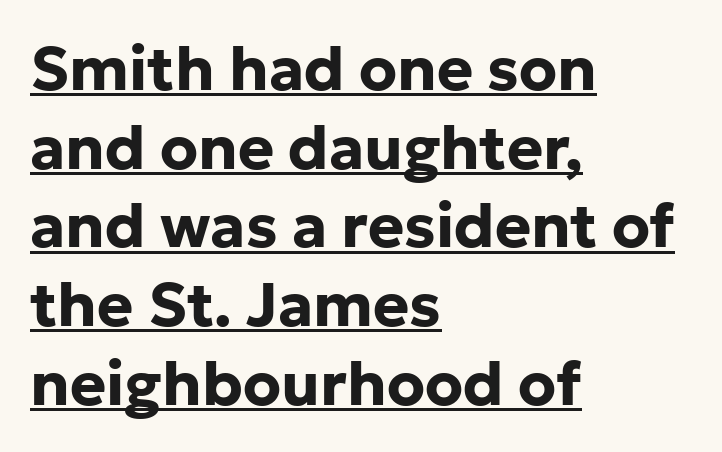
{"serif": "no", "italic": "no", "bold": "yes", "weight": "bold", "width": "normal", "stroke_contrast": "low", "x_height": "medium", "monospaced": "no", "underline": "yes", "align": "left", "line_spacing": "normal", "line_spacing_ratio": 1.29, "letter_spacing": "normal", "letter_spacing_em": 0.0, "glyph_px": 61}
